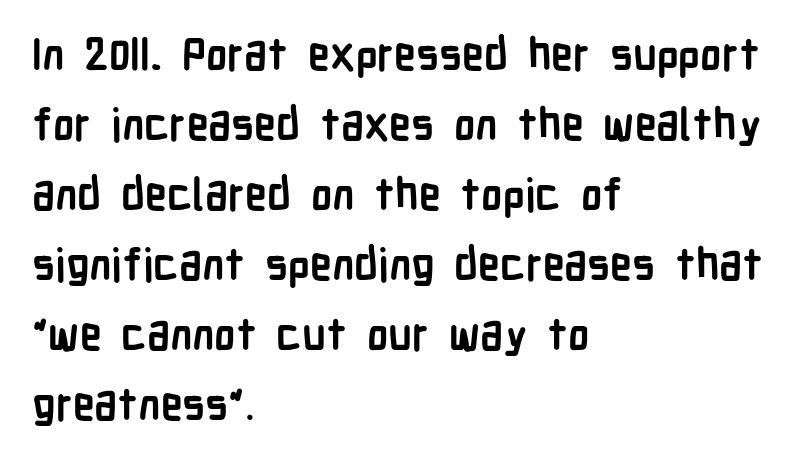
{"serif": "no", "italic": "no", "bold": "yes", "weight": "semibold", "width": "condensed", "stroke_contrast": "low", "x_height": "medium", "monospaced": "no", "underline": "no", "align": "left", "line_spacing": "normal", "line_spacing_ratio": 1.59, "letter_spacing": "normal", "letter_spacing_em": 0.0, "glyph_px": 44}
